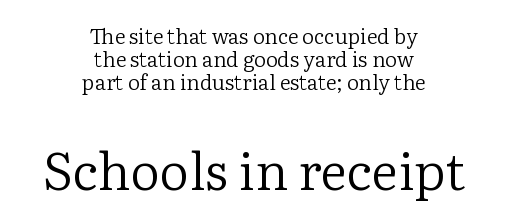
The image shows 52 px regular-weight serif type, upright; set centered, tight line spacing (1.1x), normal letter spacing, not underlined; the second (bottom) block is 2.48x larger; low stroke contrast and a medium x-height.
